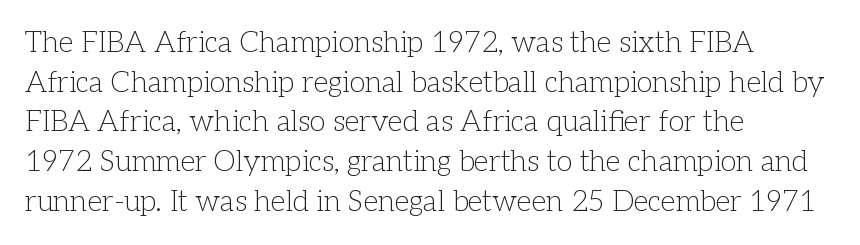
The tracking reads as untouched default to a designer's eye. Underline: absent. Casual observation: everything's shoved over to the left. Stroke thickness stays within the range of a standard reading face or lighter. Nope, not italic — everything's standing straight.
